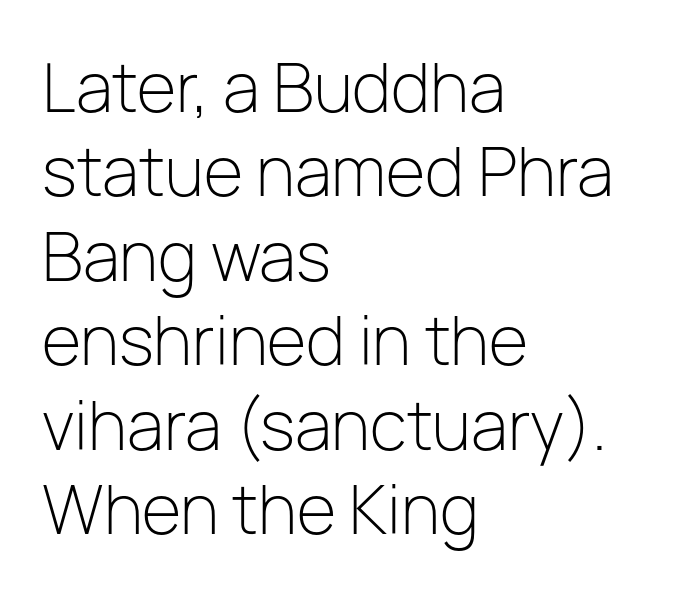
The image shows 65 px light sans-serif type, upright; set left-aligned, normal line spacing (1.3x), normal letter spacing, not underlined; low stroke contrast and a medium x-height.
